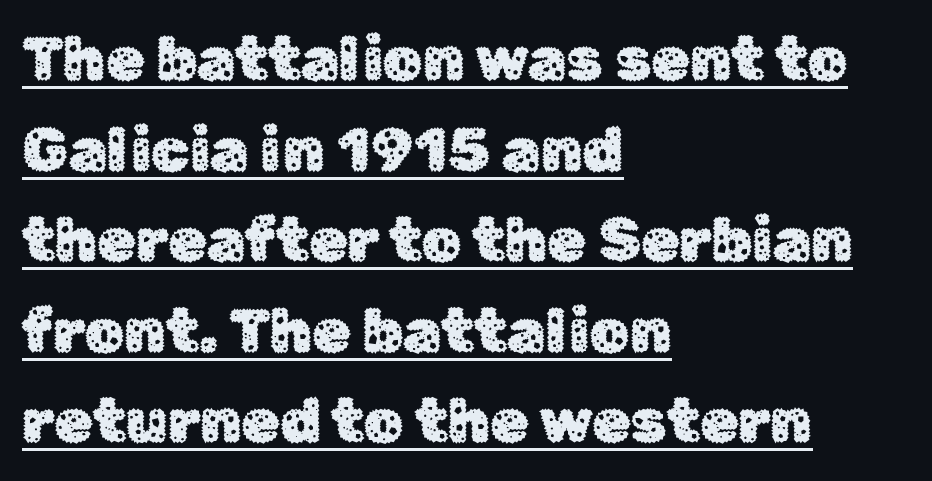
{"serif": "no", "italic": "no", "width": "normal", "stroke_contrast": "low", "x_height": "medium", "monospaced": "no", "underline": "yes", "align": "left", "line_spacing": "normal", "line_spacing_ratio": 1.46, "letter_spacing": "normal", "letter_spacing_em": 0.0, "glyph_px": 62}
